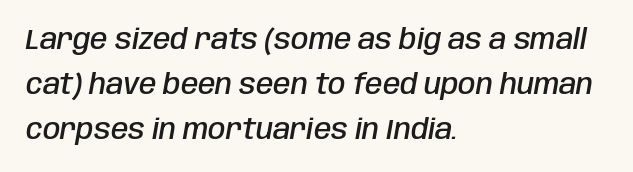
Varying glyph widths throughout — classic text-font behaviour. You could call the tracking neutral — neither tight nor loose. The glyphs look as if they've been sheared to an angle. Set as a demibold, roughly 600 on the weight scale. Beneath every word, the page is bare.
